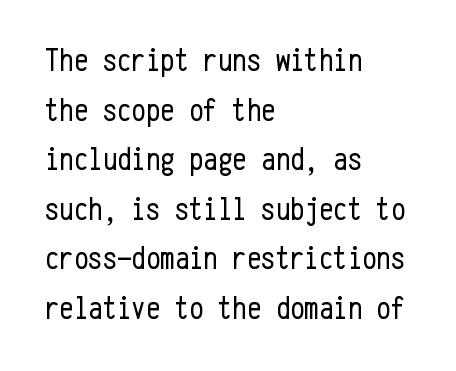
{"serif": "no", "italic": "no", "bold": "no", "weight": "regular", "width": "condensed", "stroke_contrast": "low", "x_height": "medium", "monospaced": "yes", "underline": "no", "align": "left", "line_spacing": "normal", "line_spacing_ratio": 1.55, "letter_spacing": "normal", "letter_spacing_em": 0.0, "glyph_px": 32}
